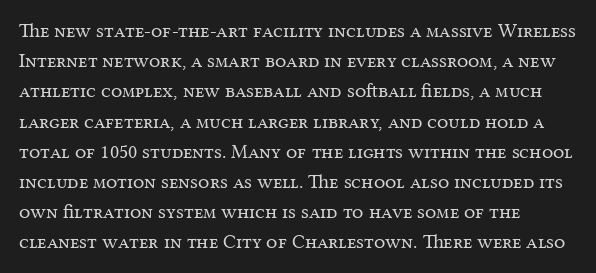
The image shows 20 px text type, upright; set left-aligned, normal line spacing (1.51x), normal letter spacing, not underlined.
